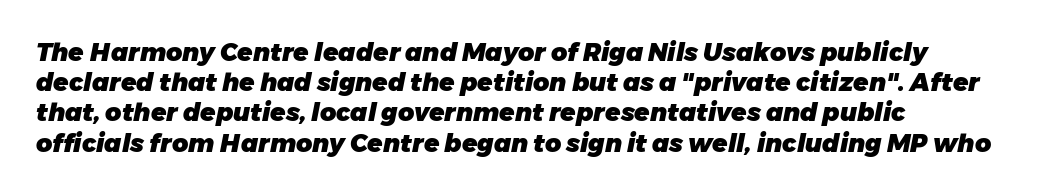
The image shows 25 px bold type, italic (leaning right); set left-aligned, line spacing 1.21x, normal letter spacing, not underlined.
